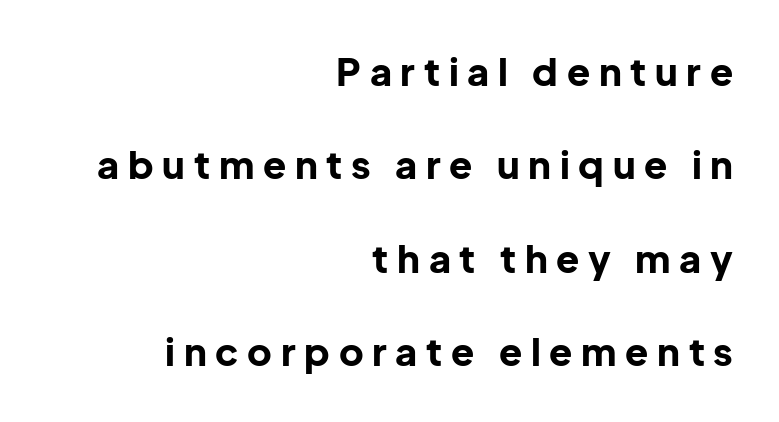
The image shows 38 px bold sans-serif type, upright; set right-aligned, loose line spacing (2.46x), unusually wide letter spacing (+0.23 em), not underlined; low stroke contrast and a medium x-height.
